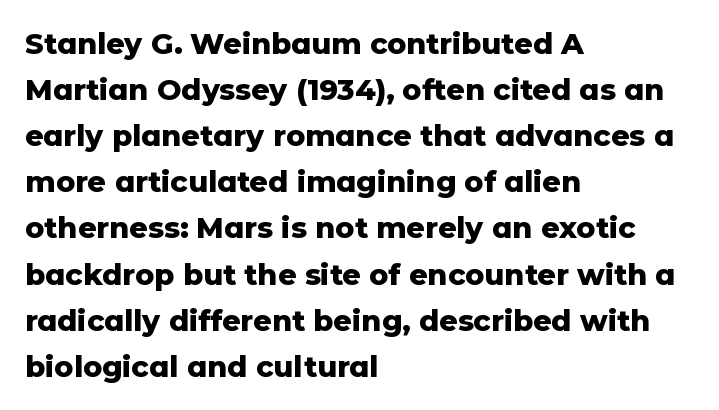
The image shows 29 px heavy sans-serif type, upright; set left-aligned, normal line spacing (1.59x), normal letter spacing, not underlined; low stroke contrast and a medium x-height.
